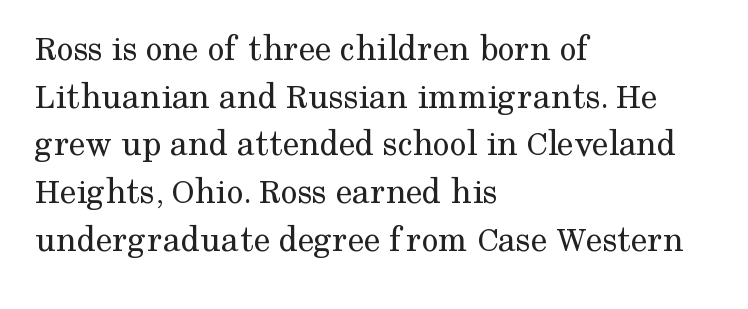
{"serif": "yes", "italic": "no", "bold": "no", "weight": "regular", "width": "normal", "stroke_contrast": "medium", "x_height": "medium", "monospaced": "no", "underline": "no", "align": "left", "line_spacing": "normal", "line_spacing_ratio": 1.29, "letter_spacing": "normal", "letter_spacing_em": 0.0, "glyph_px": 37}
